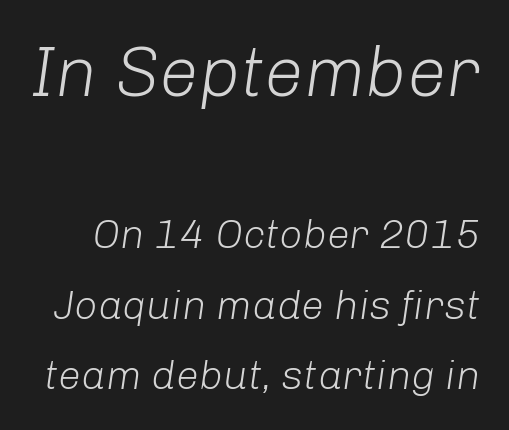
Q: Is the text bold? A: No.
Q: Is the text italic (slanted)? A: Yes, it leans right by about 8 degrees.
Q: Is the text underlined? A: No.
Q: Is the spacing between letters normal or unusually wide? A: Normal.
Q: Which block of text is set in a larger size, the first (top) or the second (bottom)? A: The first (top) one.
Q: Width (condensed, normal, or wide)? A: Normal.
Q: Stroke contrast? A: Low.
Q: x-height? A: Medium.
Q: Monospaced? A: No.
